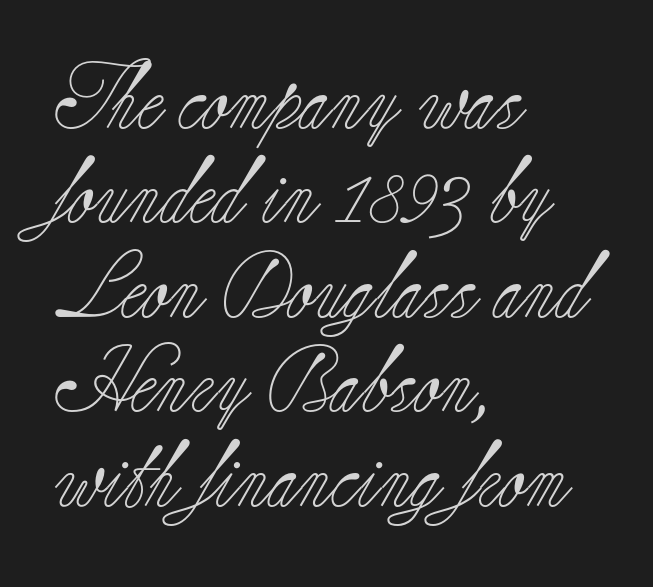
{"serif": "yes", "bold": "no", "weight": "light", "width": "normal", "stroke_contrast": "low", "x_height": "small", "monospaced": "no", "underline": "no", "align": "left", "line_spacing": "normal", "line_spacing_ratio": 1.43, "letter_spacing": "normal", "letter_spacing_em": 0.0, "glyph_px": 66}
